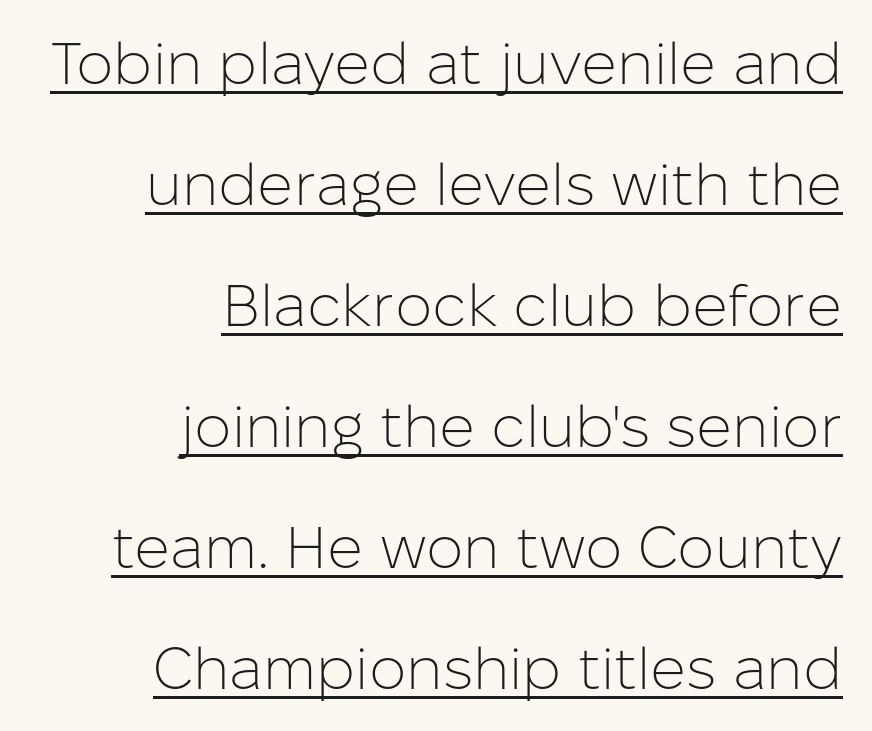
Compared with typical paragraphs, the rows here are farther apart. This rendering uses right alignment, leaving the left contour irregular. You could call the tracking neutral — neither tight nor loose. Honestly, the underline is the first thing you notice here. Unlike italic type, these characters show no tilt at all.
